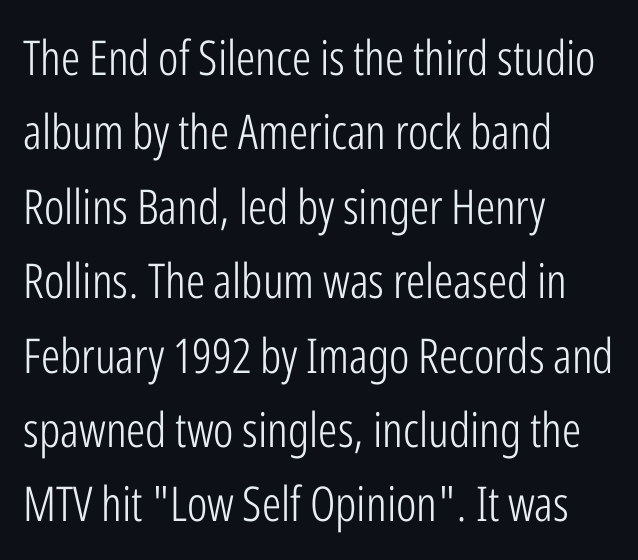
{"serif": "no", "italic": "no", "bold": "no", "weight": "light", "width": "condensed", "stroke_contrast": "low", "x_height": "medium", "monospaced": "no", "underline": "no", "align": "left", "line_spacing": "normal", "line_spacing_ratio": 1.55, "letter_spacing": "normal", "letter_spacing_em": 0.0, "glyph_px": 48}
